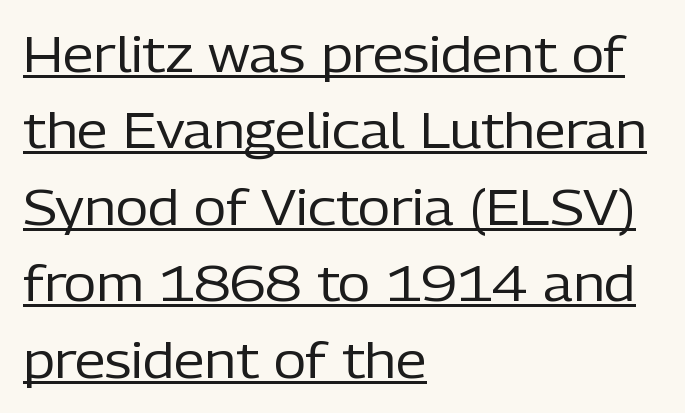
The characters are drawn with everyday or finer stroke widths. The rendering uses the underline text-decoration. Spacing between characters is what you'd get straight out of the box. Does the type have serifs? No, each stem ends abruptly. The rows are spaced the way most documents space them.
